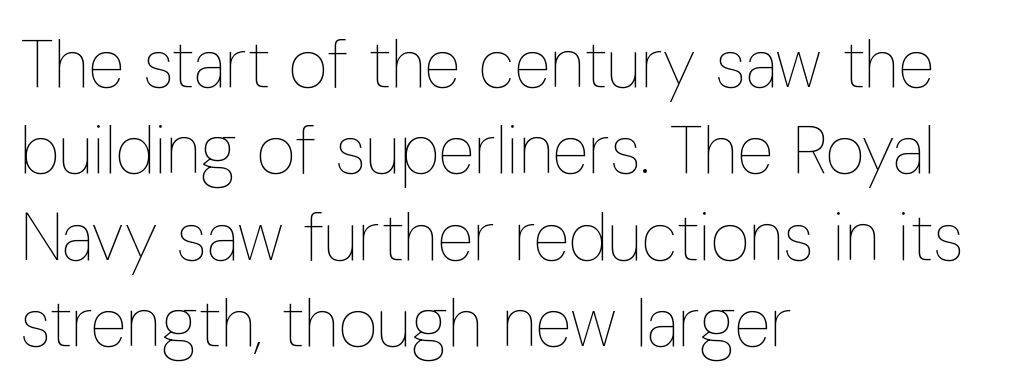
{"italic": "no", "bold": "no", "weight": "thin", "width": "condensed", "stroke_contrast": "low", "x_height": "medium", "monospaced": "no", "underline": "no", "align": "left", "line_spacing": "normal", "line_spacing_ratio": 1.29, "letter_spacing": "normal", "letter_spacing_em": 0.0, "glyph_px": 67}
